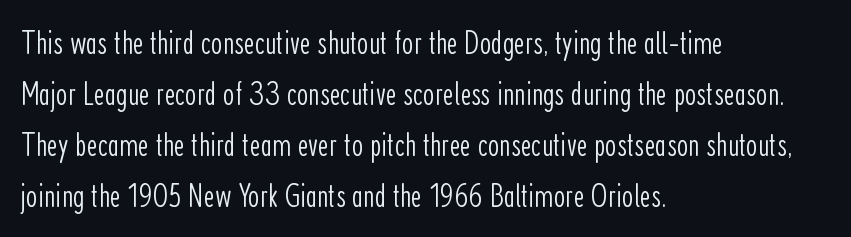
The image shows 33 px light, condensed sans-serif type, upright; set left-aligned, normal line spacing (1.55x), normal letter spacing, not underlined; low stroke contrast and a medium x-height.
